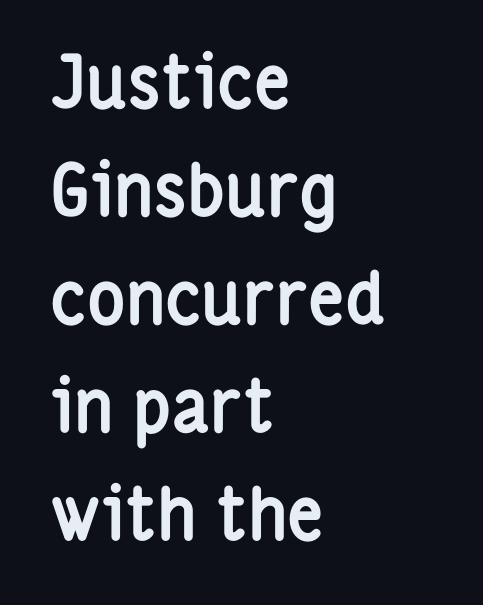
Quick note: interline space is typical. I'd describe the lettering as bold — thick and assertive. Stroke terminals: plain, sans-serif. Note the varied advance widths — an 'i' is clearly narrower than an 'm'.
